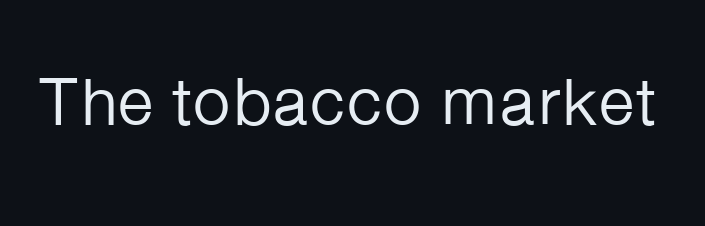
{"serif": "no", "italic": "no", "bold": "no", "weight": "regular", "width": "normal", "stroke_contrast": "low", "x_height": "medium", "monospaced": "no", "underline": "no", "letter_spacing": "normal", "letter_spacing_em": 0.0, "glyph_px": 68}
